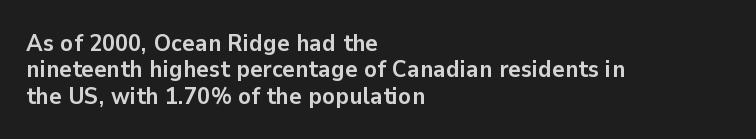
{"italic": "no", "bold": "yes", "underline": "no", "align": "left", "line_spacing": "tight", "line_spacing_ratio": 1.1, "letter_spacing": "normal", "letter_spacing_em": 0.0, "glyph_px": 24}
